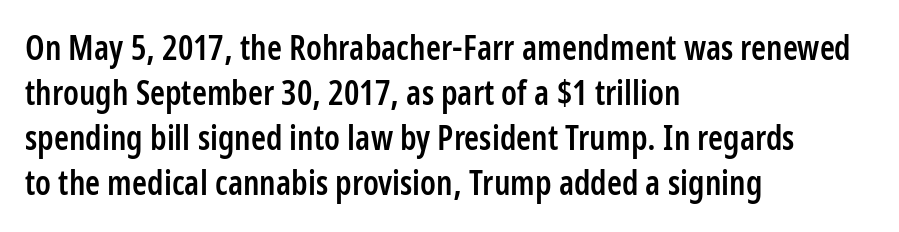
The image shows 34 px semibold, condensed sans-serif type, upright; set left-aligned, normal line spacing (1.32x), normal letter spacing, not underlined; low stroke contrast and a medium x-height.
